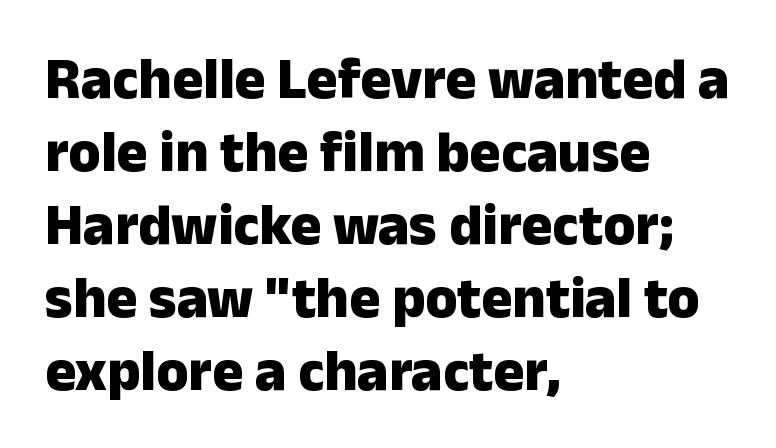
Quick note: underline off. You could not count columns in this text — the font is proportionally spaced. I'd describe the lettering as bold — thick and assertive. Serif or sans? Sans — the stroke terminals are bare.
